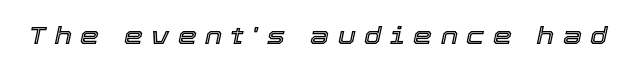
The image shows 24 px text type, italic (leaning right); set unusually wide letter spacing (+0.35 em), not underlined.
